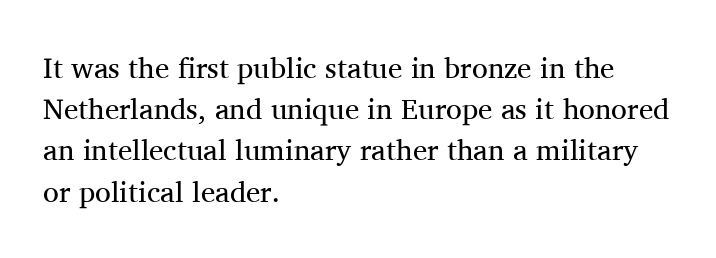
{"serif": "yes", "italic": "no", "bold": "no", "weight": "regular", "width": "normal", "stroke_contrast": "medium", "x_height": "medium", "monospaced": "no", "underline": "no", "align": "left", "line_spacing": "normal", "line_spacing_ratio": 1.42, "letter_spacing": "normal", "letter_spacing_em": 0.0, "glyph_px": 29}
